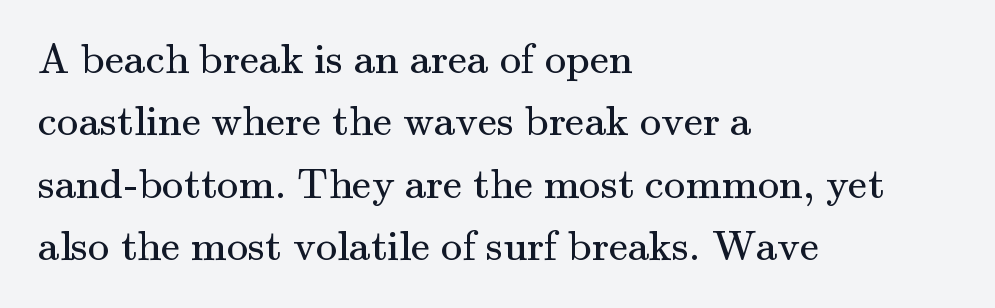
Every character sits straight up, as roman type does. The specimen omits any rule beneath the text block's lines. The rag falls on the right side of this text block. Weight: in the light-to-regular range.
